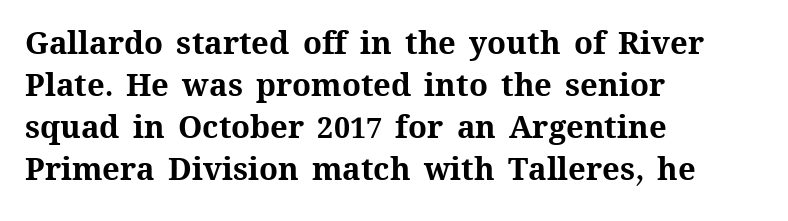
{"italic": "no", "bold": "yes", "weight": "bold", "width": "normal", "stroke_contrast": "medium", "x_height": "medium", "monospaced": "no", "underline": "no", "align": "left", "line_spacing": "normal", "line_spacing_ratio": 1.35, "letter_spacing": "normal", "letter_spacing_em": 0.0, "glyph_px": 31}
